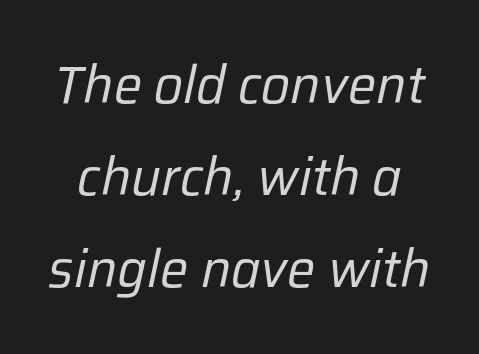
Q: Is the text bold? A: No.
Q: Is the text italic (slanted)? A: Yes, it leans right by about 12 degrees.
Q: Is the text underlined? A: No.
Q: Is the spacing between letters normal or unusually wide? A: Normal.
Q: Width (condensed, normal, or wide)? A: Normal.
Q: Stroke contrast? A: Low.
Q: x-height? A: Medium.
Q: Monospaced? A: No.
